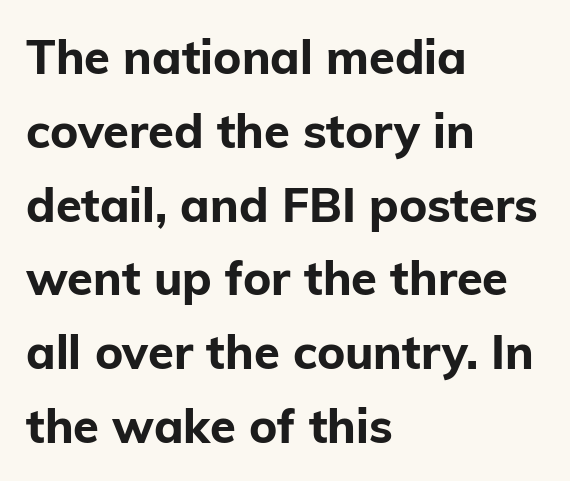
Q: Is the text bold? A: Yes.
Q: Is the text italic (slanted)? A: No, it is upright.
Q: Is the typeface a serif or a sans-serif typeface? A: Sans-serif.
Q: Is the text underlined? A: No.
Q: How is the paragraph aligned? A: Left-aligned.
Q: Is the spacing between letters normal or unusually wide? A: Normal.
Q: Is the spacing between lines tight, normal or loose? A: Normal.
Q: Width (condensed, normal, or wide)? A: Normal.
Q: Stroke contrast? A: Low.
Q: x-height? A: Medium.
Q: Monospaced? A: No.
